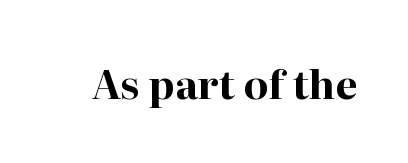
Q: Is the text bold? A: Yes.
Q: Is the text italic (slanted)? A: No, it is upright.
Q: Is the typeface a serif or a sans-serif typeface? A: Serif.
Q: Is the text underlined? A: No.
Q: Is the spacing between letters normal or unusually wide? A: Normal.
Q: Width (condensed, normal, or wide)? A: Normal.
Q: Stroke contrast? A: High.
Q: x-height? A: Medium.
Q: Monospaced? A: No.
